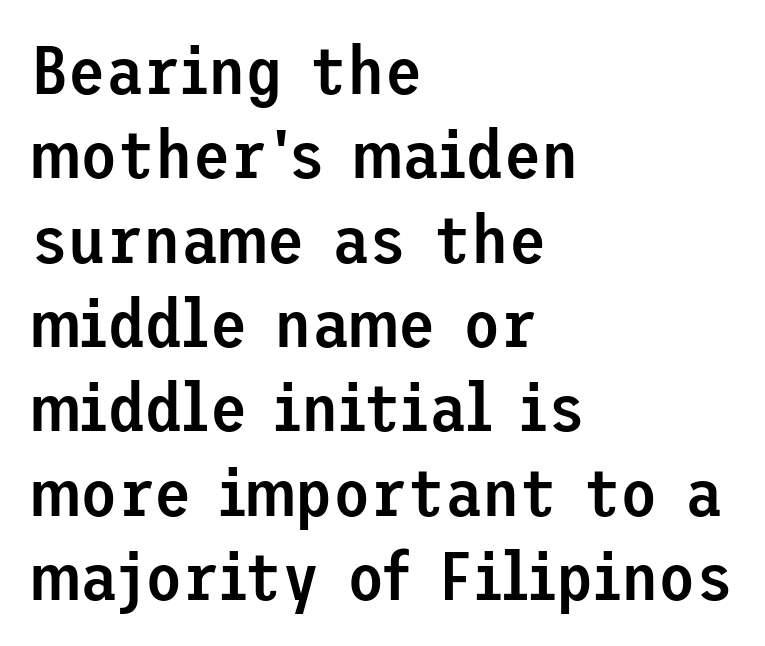
The image shows 68 px semibold sans-serif type, upright; set left-aligned, line spacing 1.24x, normal letter spacing, not underlined; low stroke contrast and a medium x-height.
